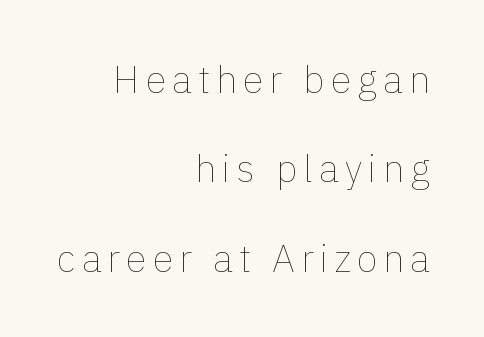
The image shows 38 px thin type, upright; set right-aligned, loose line spacing (2.35x), not underlined; a medium x-height.
